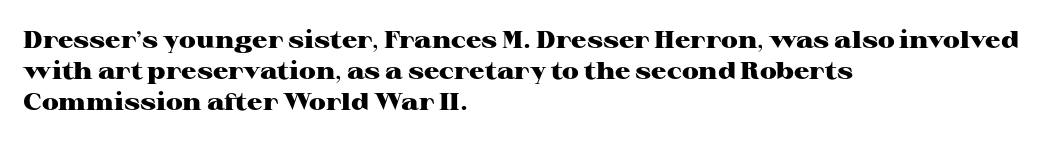
Q: Is the text bold? A: Yes.
Q: Is the text italic (slanted)? A: No, it is upright.
Q: Is the text underlined? A: No.
Q: How is the paragraph aligned? A: Left-aligned.
Q: Is the spacing between letters normal or unusually wide? A: Normal.
Q: Is the spacing between lines tight, normal or loose? A: Normal.
